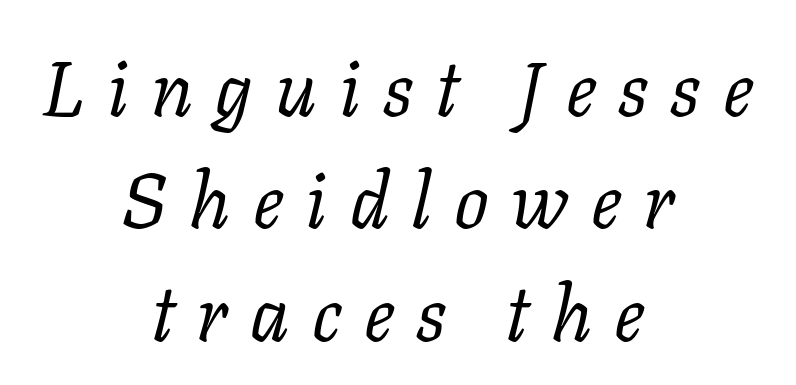
Q: Is the text bold? A: No.
Q: Is the text italic (slanted)? A: Yes, it leans right by about 11 degrees.
Q: Is the typeface a serif or a sans-serif typeface? A: Serif.
Q: Is the text underlined? A: No.
Q: How is the paragraph aligned? A: Centered.
Q: Is the spacing between letters normal or unusually wide? A: Unusually wide.
Q: Is the spacing between lines tight, normal or loose? A: Normal.
Q: Width (condensed, normal, or wide)? A: Normal.
Q: Stroke contrast? A: Low.
Q: x-height? A: Medium.
Q: Monospaced? A: No.
